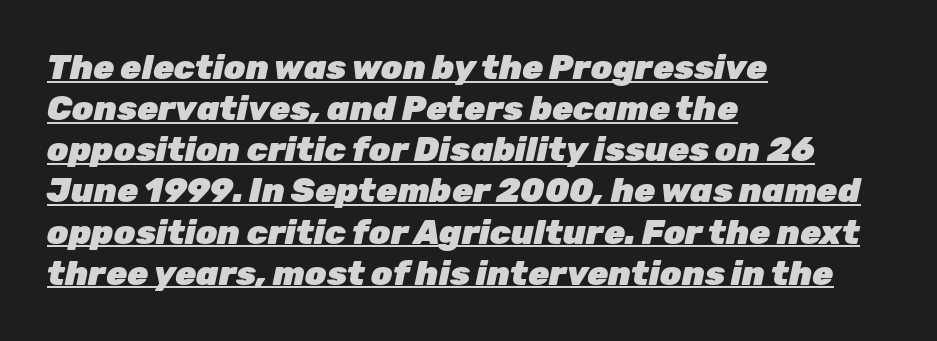
Here the designer chose a conventional face with non-uniform glyph widths. The tracking reads as untouched default to a designer's eye. Yep, that's italic — everything's leaning. Typeset ragged right — the left edge is the straight one. The specimen includes a rule beneath the text block's lines. The face used here has the dense, thick strokes of a bold.
